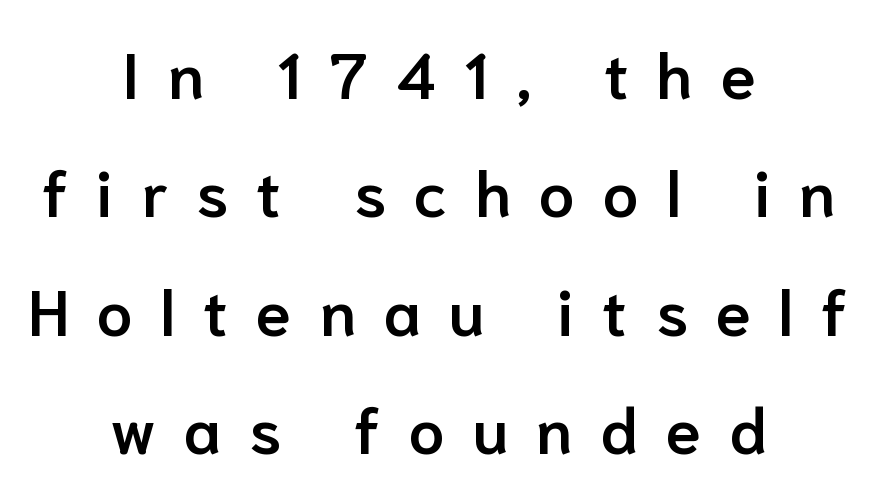
{"serif": "no", "italic": "no", "bold": "semi", "weight": "semibold", "width": "normal", "stroke_contrast": "low", "x_height": "medium", "monospaced": "no", "underline": "no", "align": "center", "line_spacing_ratio": 1.85, "letter_spacing": "wide", "letter_spacing_em": 0.44, "glyph_px": 64}
